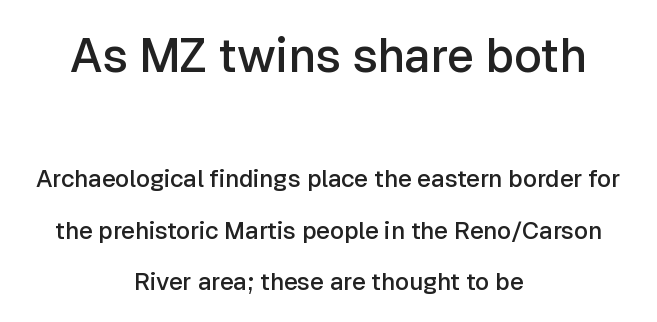
Q: Is the text bold? A: Semi-bold.
Q: Is the text italic (slanted)? A: No, it is upright.
Q: Is the typeface a serif or a sans-serif typeface? A: Sans-serif.
Q: Is the text underlined? A: No.
Q: How is the paragraph aligned? A: Centered.
Q: Is the spacing between letters normal or unusually wide? A: Normal.
Q: Is the spacing between lines tight, normal or loose? A: Loose.
Q: Which block of text is set in a larger size, the first (top) or the second (bottom)? A: The first (top) one.
Q: Width (condensed, normal, or wide)? A: Normal.
Q: Stroke contrast? A: Low.
Q: x-height? A: Medium.
Q: Monospaced? A: No.
